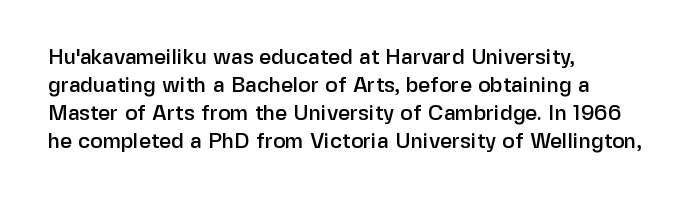
{"italic": "no", "underline": "no", "align": "left", "line_spacing": "normal", "line_spacing_ratio": 1.34, "letter_spacing": "normal", "letter_spacing_em": 0.0, "glyph_px": 21}
